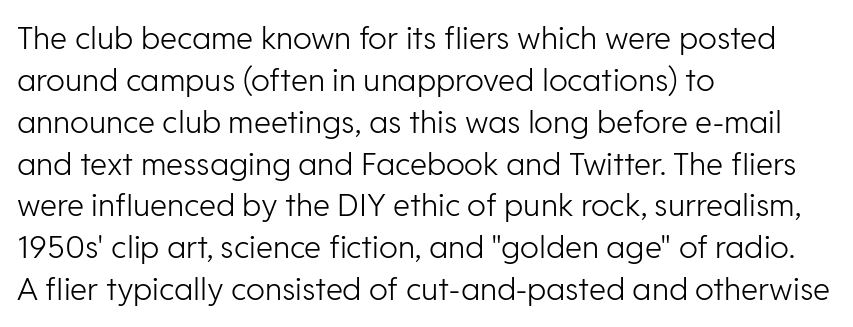
Is there any slant? The stems are plumb. The rendering uses a moderate line-height, typical for paragraphs. The rendering shows plain stroke endings on the letterforms — a sans-serif design. A clean baseline with only descenders dipping below it.
